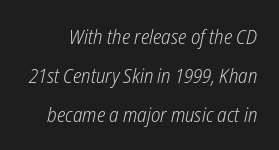
Q: Is the text bold? A: No.
Q: Is the text italic (slanted)? A: Yes, it leans right by about 12 degrees.
Q: Is the text underlined? A: No.
Q: Is the spacing between letters normal or unusually wide? A: Normal.
Q: Is the spacing between lines tight, normal or loose? A: Loose.
